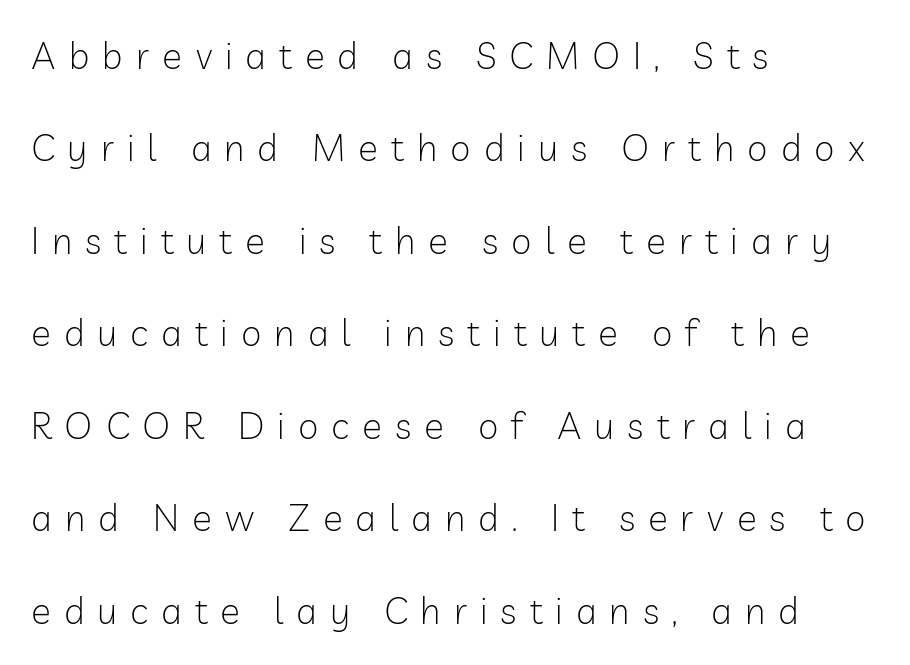
Q: Is the text bold? A: No.
Q: Is the text italic (slanted)? A: No, it is upright.
Q: Is the typeface a serif or a sans-serif typeface? A: Sans-serif.
Q: Is the text underlined? A: No.
Q: How is the paragraph aligned? A: Left-aligned.
Q: Is the spacing between letters normal or unusually wide? A: Unusually wide.
Q: Is the spacing between lines tight, normal or loose? A: Loose.
Q: Width (condensed, normal, or wide)? A: Normal.
Q: Stroke contrast? A: Low.
Q: x-height? A: Medium.
Q: Monospaced? A: No.
